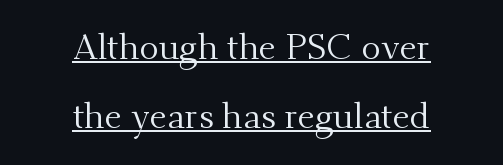
{"serif": "yes", "italic": "no", "bold": "no", "weight": "regular", "width": "normal", "stroke_contrast": "medium", "x_height": "small", "monospaced": "no", "underline": "yes", "align": "center", "line_spacing": "loose", "line_spacing_ratio": 1.91, "letter_spacing": "normal", "letter_spacing_em": 0.0, "glyph_px": 36}
